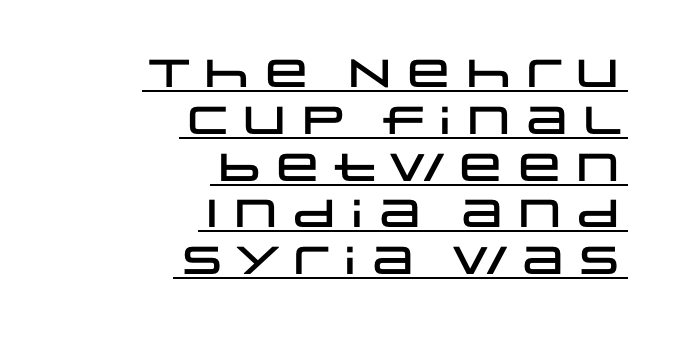
These lines are composed in type without serifs. Looks like regular typesetting: each glyph gets only the width it needs. A baseline rule has been typeset under these characters. The text block is weighted toward the right margin, trailing off unevenly leftward.
